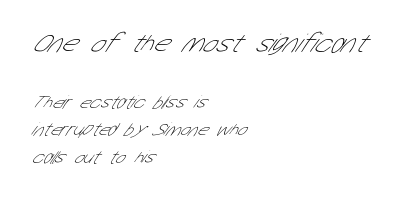
Q: Is the text bold? A: No.
Q: Is the text underlined? A: No.
Q: How is the paragraph aligned? A: Left-aligned.
Q: Is the spacing between letters normal or unusually wide? A: Normal.
Q: Is the spacing between lines tight, normal or loose? A: Normal.
Q: Which block of text is set in a larger size, the first (top) or the second (bottom)? A: The first (top) one.
